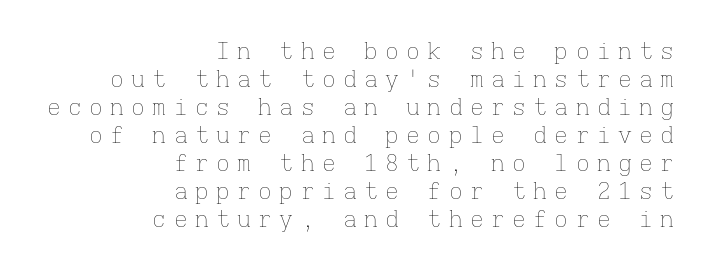
Q: Is the text bold? A: No.
Q: Is the text italic (slanted)? A: No, it is upright.
Q: Is the text underlined? A: No.
Q: How is the paragraph aligned? A: Right-aligned.
Q: Is the spacing between letters normal or unusually wide? A: Unusually wide.
